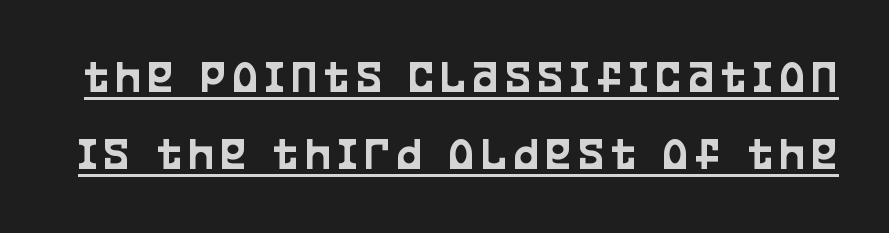
{"serif": "no", "italic": "no", "width": "condensed", "stroke_contrast": "low", "x_height": "large", "monospaced": "no", "underline": "yes", "line_spacing": "normal", "line_spacing_ratio": 1.64, "glyph_px": 47}
